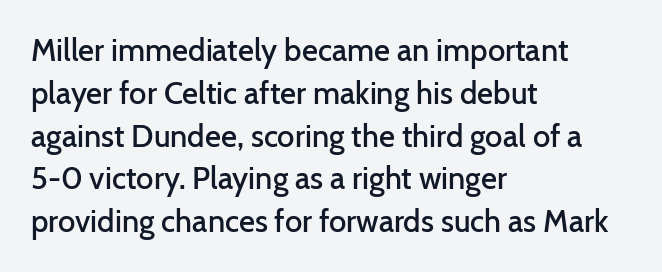
Q: Is the text bold? A: Semi-bold.
Q: Is the text italic (slanted)? A: No, it is upright.
Q: Is the typeface a serif or a sans-serif typeface? A: Sans-serif.
Q: Is the text underlined? A: No.
Q: How is the paragraph aligned? A: Left-aligned.
Q: Is the spacing between letters normal or unusually wide? A: Normal.
Q: Is the spacing between lines tight, normal or loose? A: Normal.
Q: Width (condensed, normal, or wide)? A: Normal.
Q: Stroke contrast? A: Low.
Q: x-height? A: Medium.
Q: Monospaced? A: No.
